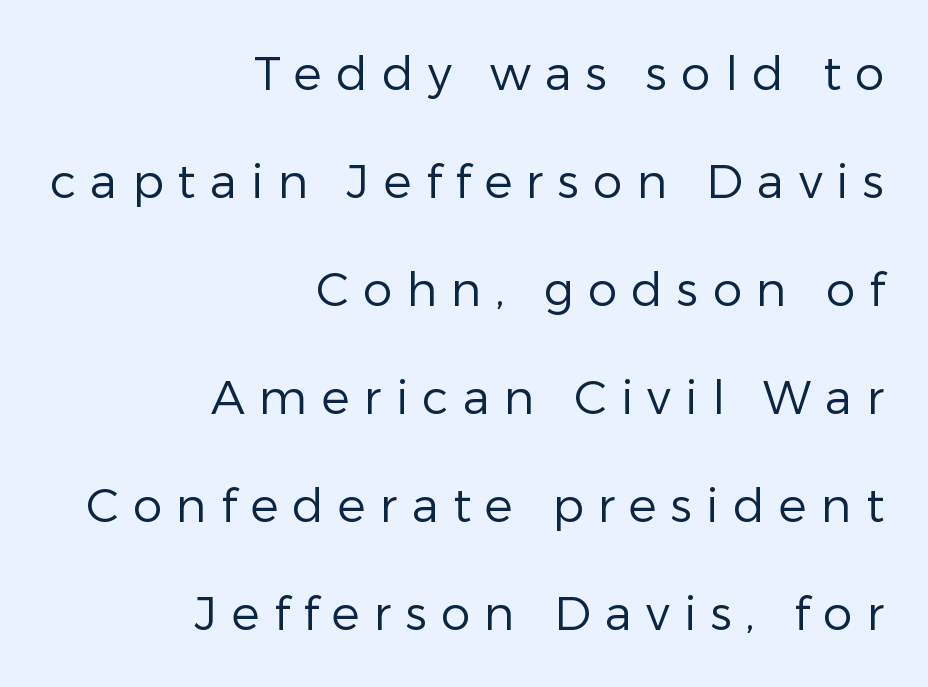
{"serif": "no", "italic": "no", "bold": "no", "weight": "regular", "width": "normal", "stroke_contrast": "low", "x_height": "medium", "monospaced": "no", "underline": "no", "align": "right", "line_spacing": "loose", "line_spacing_ratio": 2.3, "letter_spacing": "wide", "letter_spacing_em": 0.3, "glyph_px": 47}
